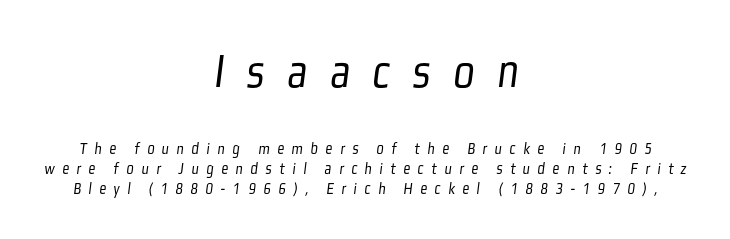
The image shows 50 px light, condensed sans-serif type; set centered, line spacing 1.17x, unusually wide letter spacing (+0.45 em), not underlined; the first (top) block is 2.94x larger; low stroke contrast and a medium x-height.
